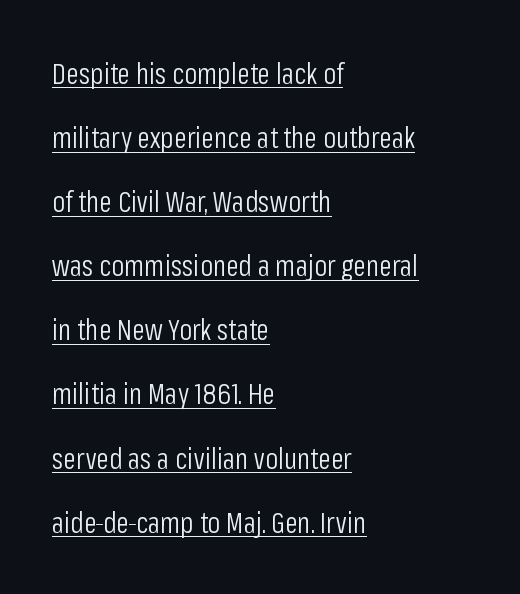
{"serif": "no", "italic": "no", "bold": "no", "weight": "light", "width": "condensed", "stroke_contrast": "low", "x_height": "medium", "monospaced": "no", "underline": "yes", "align": "left", "line_spacing": "loose", "line_spacing_ratio": 2.21, "letter_spacing": "normal", "letter_spacing_em": 0.0, "glyph_px": 29}
